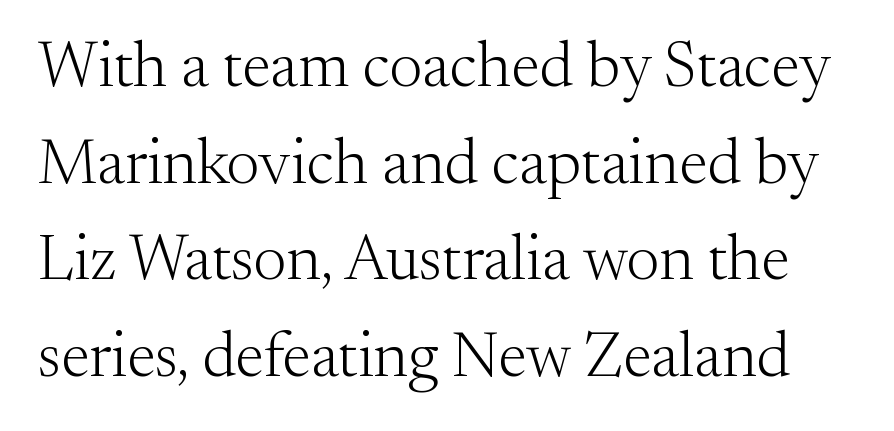
Q: Is the text bold? A: No.
Q: Is the text italic (slanted)? A: No, it is upright.
Q: Is the typeface a serif or a sans-serif typeface? A: Serif.
Q: Is the text underlined? A: No.
Q: Is the spacing between letters normal or unusually wide? A: Normal.
Q: Is the spacing between lines tight, normal or loose? A: Normal.
Q: Width (condensed, normal, or wide)? A: Normal.
Q: Stroke contrast? A: Medium.
Q: x-height? A: Small.
Q: Monospaced? A: No.
